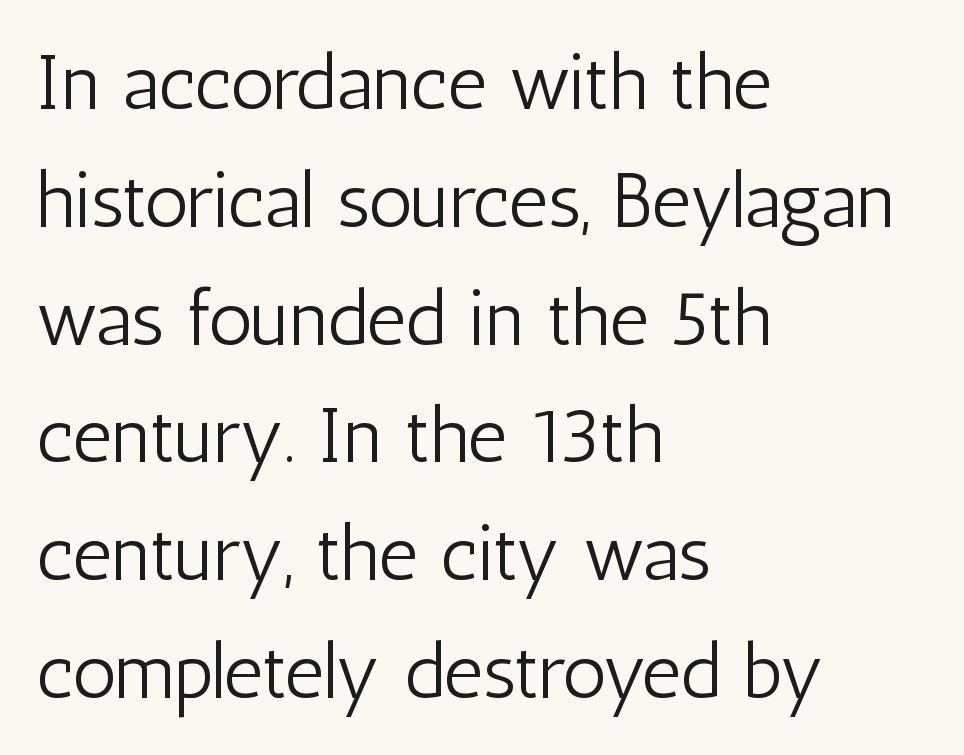
{"serif": "no", "italic": "no", "bold": "no", "weight": "light", "width": "condensed", "stroke_contrast": "low", "x_height": "medium", "monospaced": "no", "underline": "no", "align": "left", "line_spacing": "normal", "line_spacing_ratio": 1.53, "letter_spacing": "normal", "letter_spacing_em": 0.0, "glyph_px": 77}
